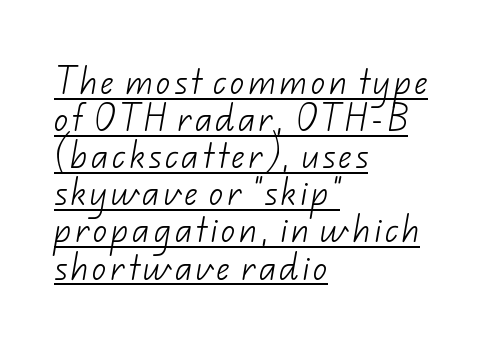
These lines are set flush left with a ragged right edge. Nope, no serifs anywhere on these letters. The characters are drawn with everyday or finer stroke widths. Character widths vary here, with narrow letters taking less room than wide ones.
